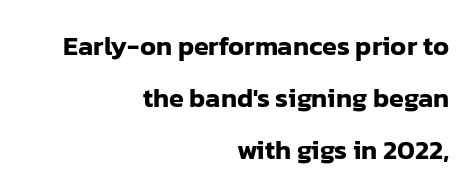
{"italic": "no", "underline": "no", "align": "right", "line_spacing": "loose", "line_spacing_ratio": 1.92, "letter_spacing": "normal", "letter_spacing_em": 0.0, "glyph_px": 27}
